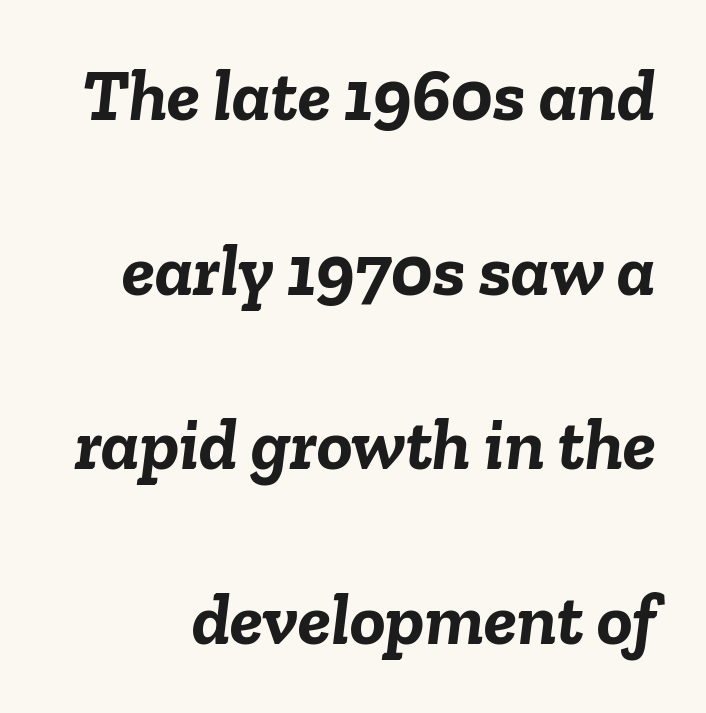
Notice the wide empty band between every row — that's loose leading. Character widths vary here, with narrow letters taking less room than wide ones. As a designer I'd log this as weight 700, bold. Slant detected: the letters are inclined. Each word holds together tightly as a unit, with standard inter-letter gaps.
